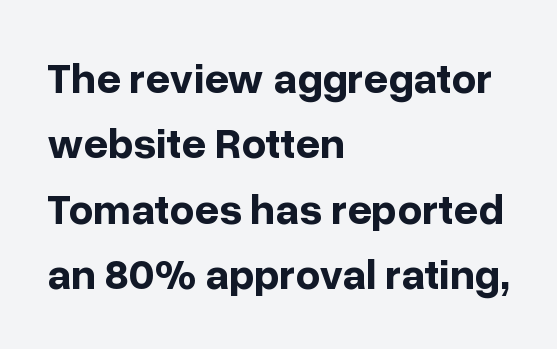
The passage shown has conventional tracking throughout. As a designer I'd log this as weight 700, bold. In terms of leading, this rendering sits right in the middle. What kind of face is this? One without serifs — a sans.
